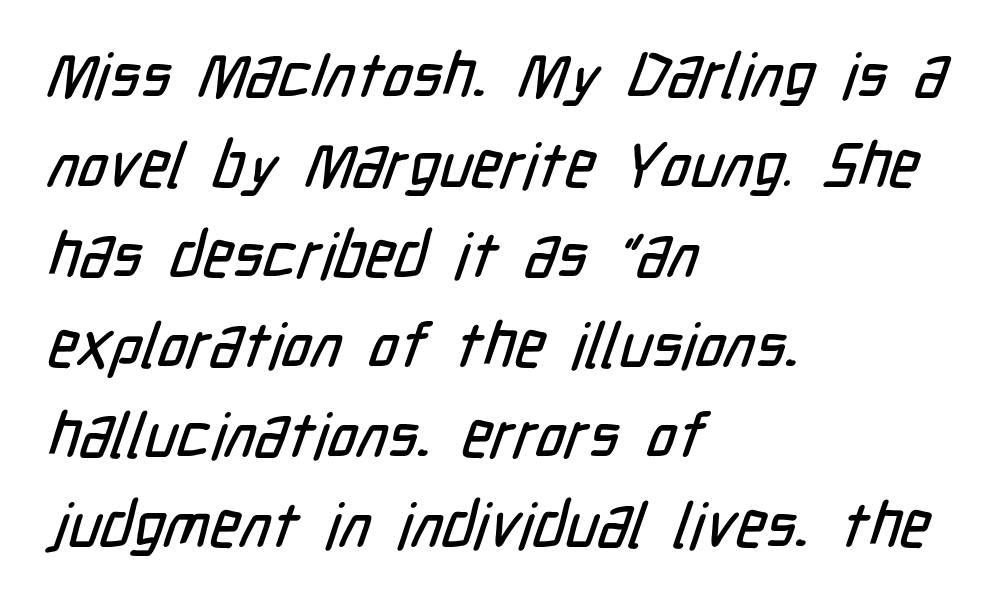
The image shows 63 px condensed sans-serif type; set left-aligned, normal line spacing (1.43x), normal letter spacing, not underlined; low stroke contrast and a medium x-height.
